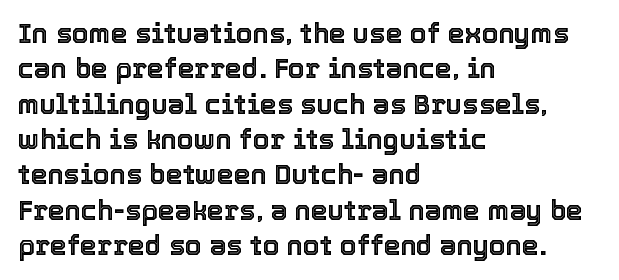
{"italic": "no", "underline": "no", "align": "left", "line_spacing": "normal", "line_spacing_ratio": 1.31, "letter_spacing": "normal", "letter_spacing_em": 0.0, "glyph_px": 27}
